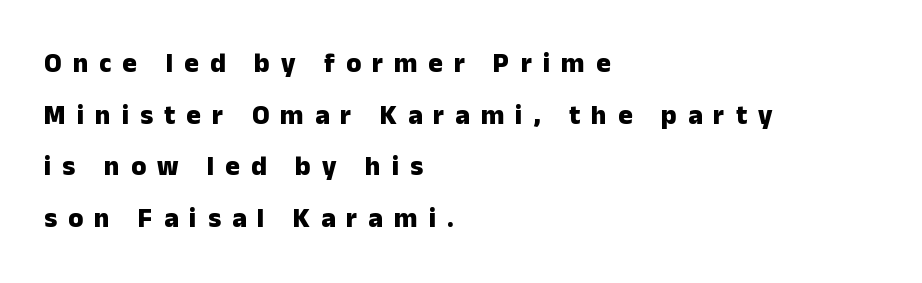
Decoration check: the copy has no underline. Does extra space separate the letters? Yes, quite a lot of it. A roman cut, with each character standing at attention. Teacher's note: observe the even left margin — that is flush-left alignment. Stroke thickness is high; the sample reads as a true bold.
